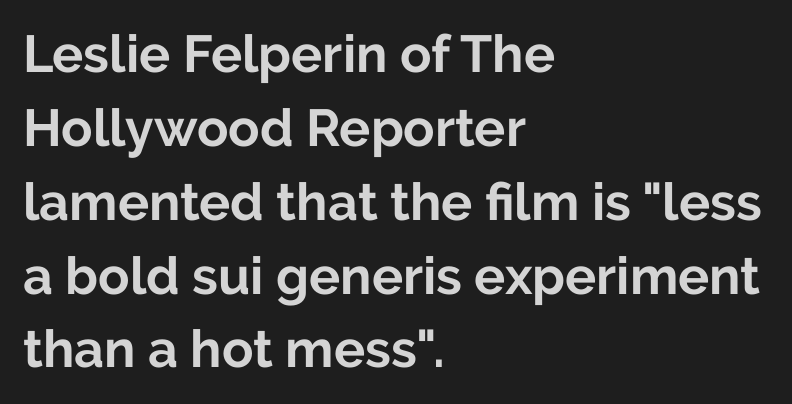
{"serif": "no", "italic": "no", "bold": "yes", "weight": "bold", "width": "normal", "stroke_contrast": "low", "x_height": "medium", "monospaced": "no", "underline": "no", "align": "left", "line_spacing": "normal", "line_spacing_ratio": 1.42, "letter_spacing": "normal", "letter_spacing_em": 0.0, "glyph_px": 52}
